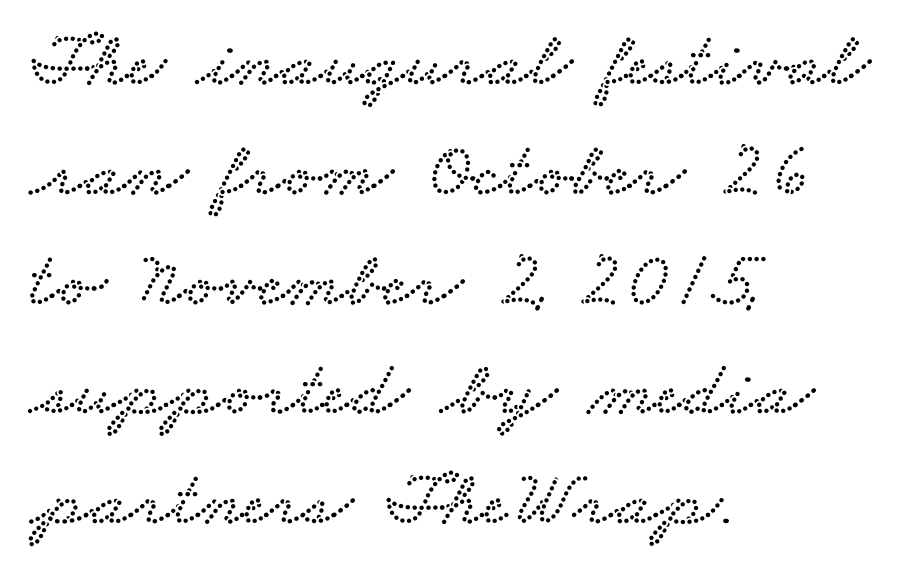
{"serif": "yes", "width": "wide", "stroke_contrast": "low", "x_height": "small", "monospaced": "no", "underline": "no", "align": "left", "line_spacing": "normal", "line_spacing_ratio": 1.39, "letter_spacing": "normal", "letter_spacing_em": 0.0, "glyph_px": 79}
